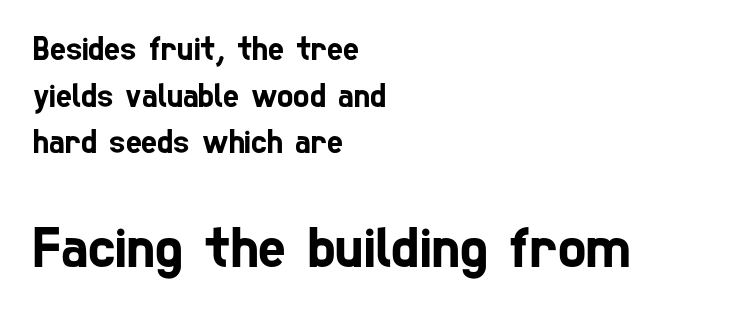
{"serif": "no", "width": "condensed", "stroke_contrast": "low", "x_height": "medium", "monospaced": "no", "underline": "no", "align": "left", "line_spacing": "normal", "line_spacing_ratio": 1.37, "letter_spacing": "normal", "letter_spacing_em": 0.0, "larger_block": "second", "size_ratio": 1.74, "glyph_px": 59}
